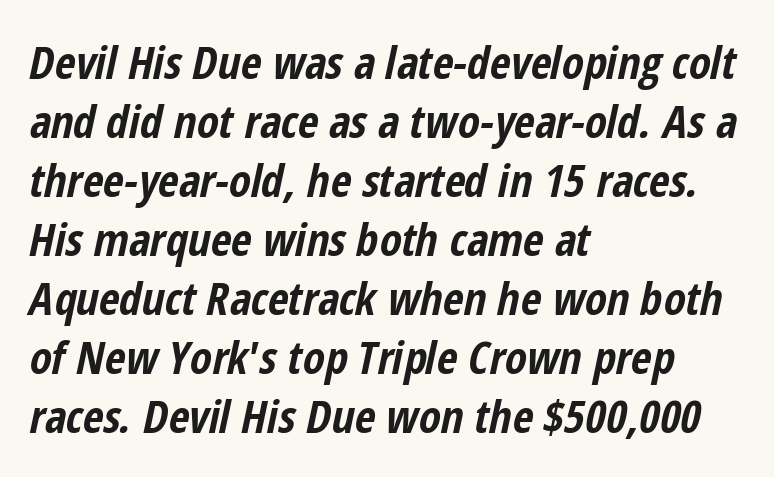
Q: Is the text bold? A: Yes.
Q: Is the text italic (slanted)? A: Yes, it leans right by about 12 degrees.
Q: Is the text underlined? A: No.
Q: How is the paragraph aligned? A: Left-aligned.
Q: Is the spacing between letters normal or unusually wide? A: Normal.
Q: Is the spacing between lines tight, normal or loose? A: Normal.
Q: Width (condensed, normal, or wide)? A: Condensed.
Q: Stroke contrast? A: Low.
Q: x-height? A: Medium.
Q: Monospaced? A: No.
